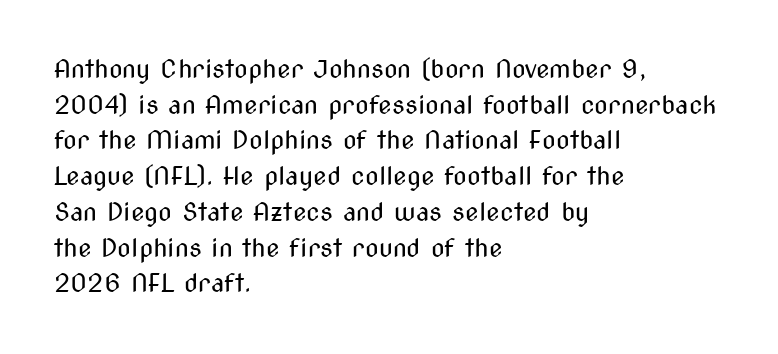
The image shows 25 px text type, upright; set left-aligned, normal line spacing (1.43x), normal letter spacing, not underlined.
